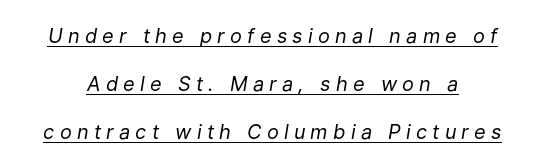
Q: Is the text bold? A: No.
Q: Is the text italic (slanted)? A: Yes, it leans right by about 9 degrees.
Q: Is the text underlined? A: Yes.
Q: Is the spacing between letters normal or unusually wide? A: Unusually wide.
Q: Is the spacing between lines tight, normal or loose? A: Loose.
